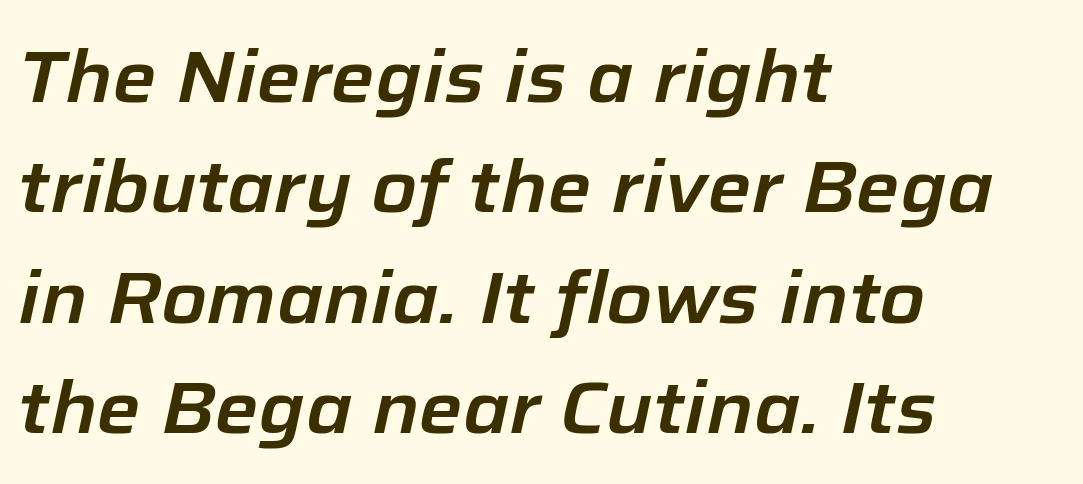
The image shows 74 px text type, italic (leaning right); set left-aligned, normal line spacing (1.49x), normal letter spacing, not underlined; low stroke contrast and a medium x-height.
